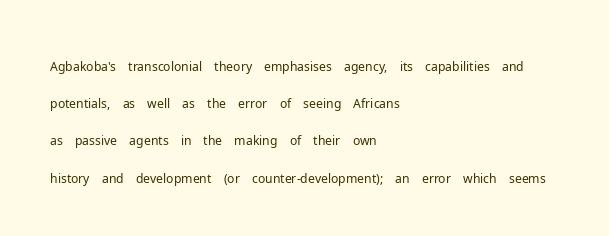
Each new line begins a customary step beneath the previous one. In CSS terms this would be text-align: left. Every character sits straight up, as roman type does. Inter-character spacing is left at the font's built-in metrics.
